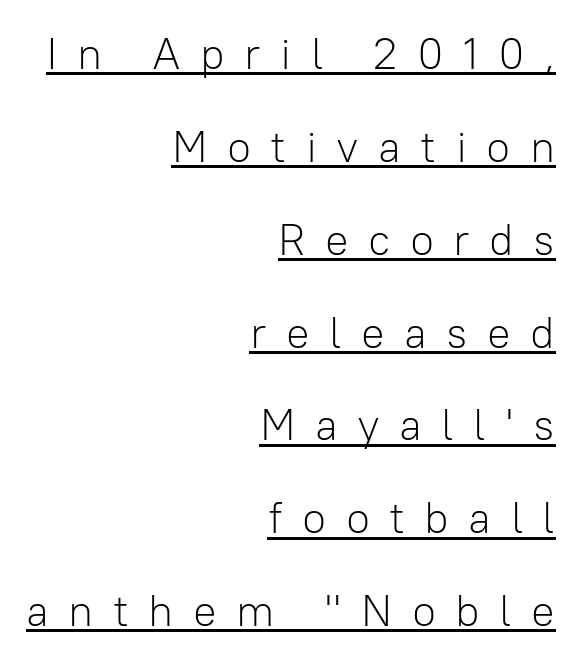
{"serif": "no", "italic": "no", "bold": "no", "weight": "light", "width": "normal", "stroke_contrast": "low", "x_height": "medium", "monospaced": "no", "underline": "yes", "align": "right", "line_spacing": "loose", "line_spacing_ratio": 2.11, "letter_spacing": "wide", "letter_spacing_em": 0.44, "glyph_px": 44}
